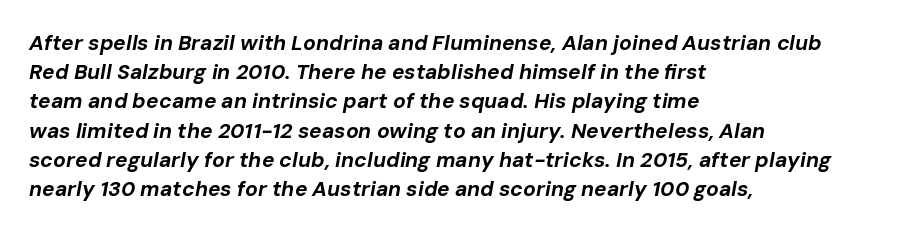
The image shows 21 px bold type, italic (leaning right); set left-aligned, normal line spacing (1.39x), normal letter spacing, not underlined.
